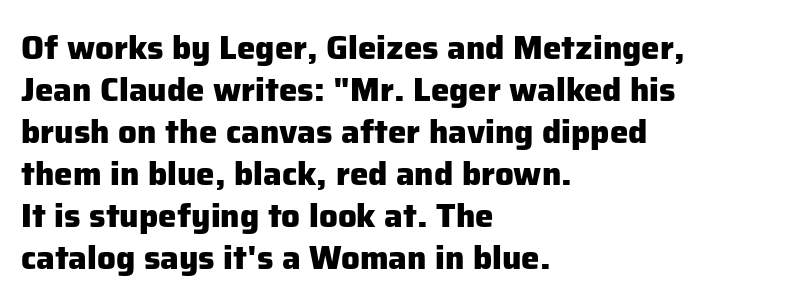
Is there much room between lines? A standard amount, neither cramped nor airy. Descender tails drop into unmarked territory. Think of a printed novel: that variable character pitch is what you see here. The type sits square on the baseline with zero lean.
